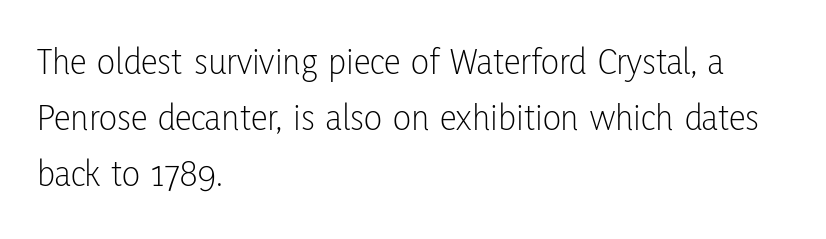
A typesetter would mark this as roman, not italic. Here the designer chose a conventional face with non-uniform glyph widths. The string is rendered with underlining switched off. Nothing sits at the stroke ends, so this counts as sans-serif. The typeface has the unassuming heft of standard copy or less.
